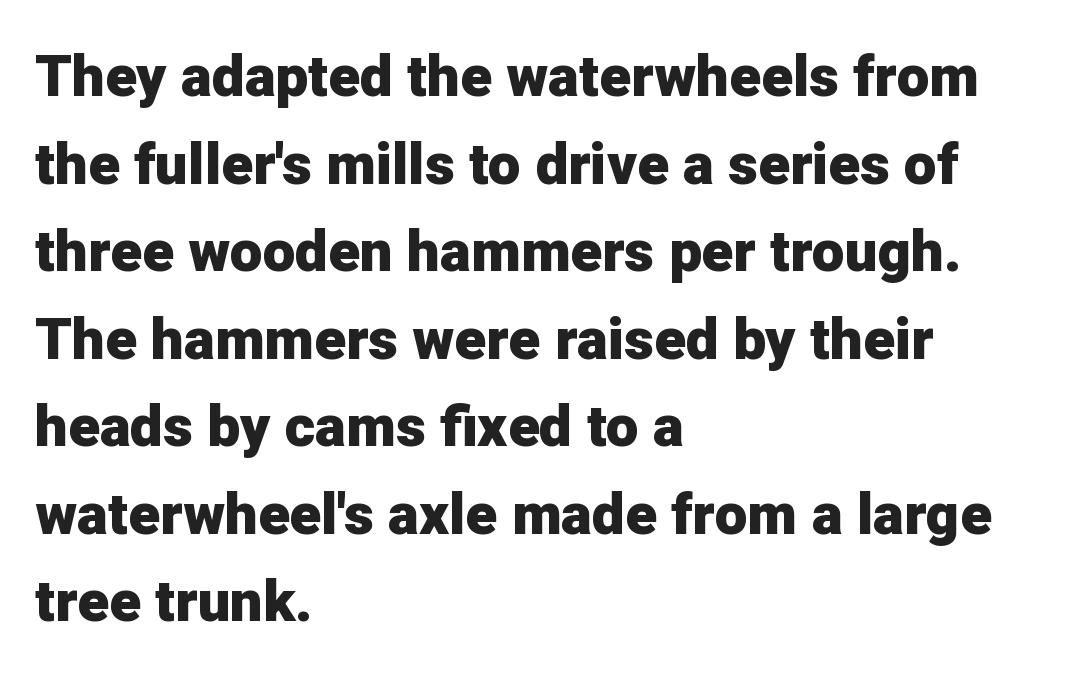
Q: Is the text bold? A: Yes.
Q: Is the text italic (slanted)? A: No, it is upright.
Q: Is the typeface a serif or a sans-serif typeface? A: Sans-serif.
Q: Is the text underlined? A: No.
Q: How is the paragraph aligned? A: Left-aligned.
Q: Is the spacing between letters normal or unusually wide? A: Normal.
Q: Is the spacing between lines tight, normal or loose? A: Normal.
Q: Width (condensed, normal, or wide)? A: Normal.
Q: Stroke contrast? A: Low.
Q: x-height? A: Medium.
Q: Monospaced? A: No.
